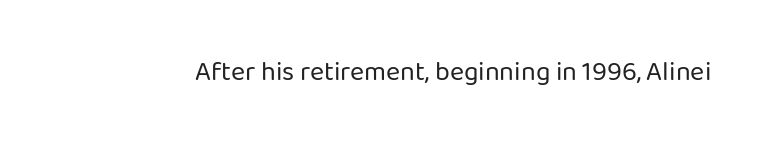
Q: Is the text bold? A: No.
Q: Is the text italic (slanted)? A: No, it is upright.
Q: Is the text underlined? A: No.
Q: Is the spacing between letters normal or unusually wide? A: Normal.
